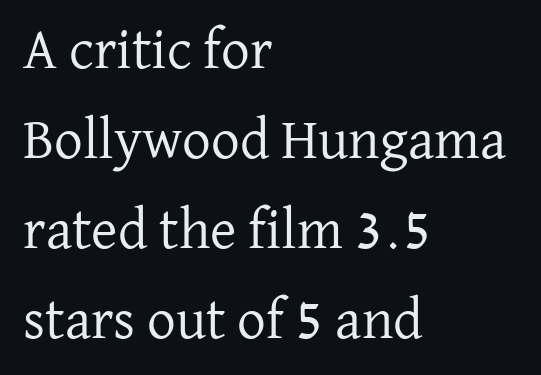
Ordinary non-slanted type is in use. Leading matches the norm, producing a regular column. Caption: face not bold, strokes unweighted. The lines are quadded left. Nobody touched the tracking dial on this one.
